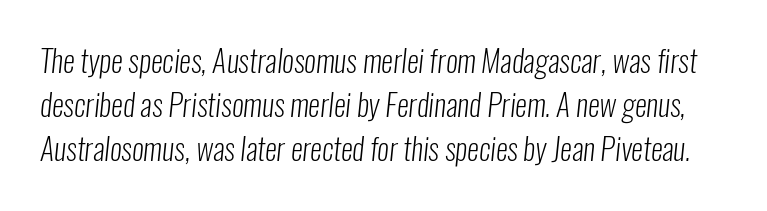
To sum up the face: it is a sans, with no serifs. These lines are rendered in a variable-pitch font. The font sits on the lighter half of the weight spectrum, regular included. There is no visible air inserted between adjacent glyphs.
